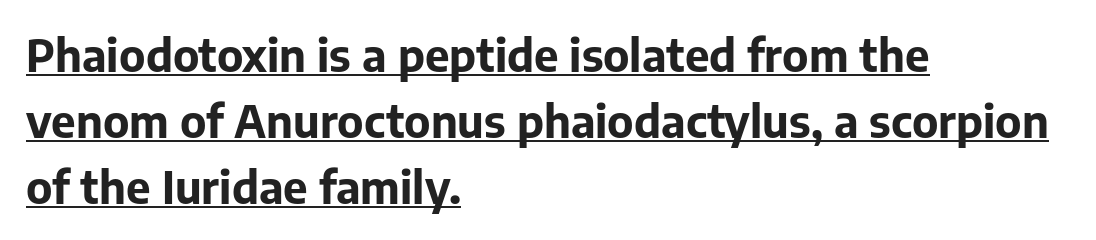
Q: Is the text bold? A: Yes.
Q: Is the text italic (slanted)? A: No, it is upright.
Q: Is the typeface a serif or a sans-serif typeface? A: Sans-serif.
Q: Is the text underlined? A: Yes.
Q: How is the paragraph aligned? A: Left-aligned.
Q: Is the spacing between letters normal or unusually wide? A: Normal.
Q: Is the spacing between lines tight, normal or loose? A: Normal.
Q: Width (condensed, normal, or wide)? A: Normal.
Q: Stroke contrast? A: Low.
Q: x-height? A: Medium.
Q: Monospaced? A: No.
